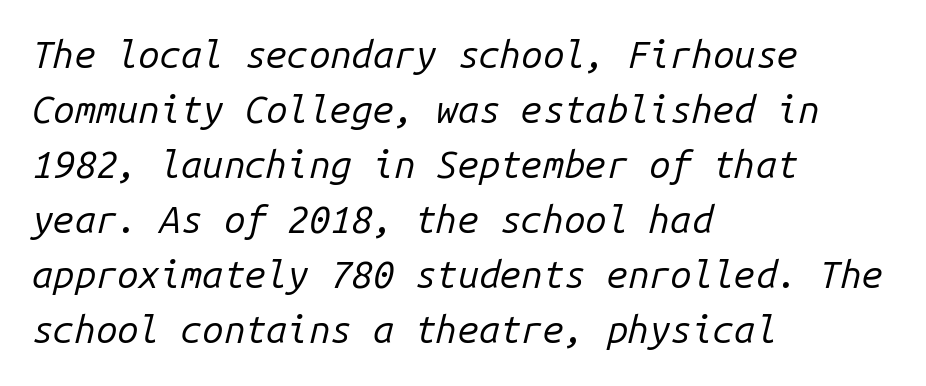
Q: Is the text bold? A: No.
Q: Is the text italic (slanted)? A: Yes, it leans right by about 14 degrees.
Q: Is the text underlined? A: No.
Q: How is the paragraph aligned? A: Left-aligned.
Q: Is the spacing between letters normal or unusually wide? A: Normal.
Q: Is the spacing between lines tight, normal or loose? A: Normal.
Q: Width (condensed, normal, or wide)? A: Normal.
Q: Stroke contrast? A: Low.
Q: x-height? A: Medium.
Q: Monospaced? A: Yes.
